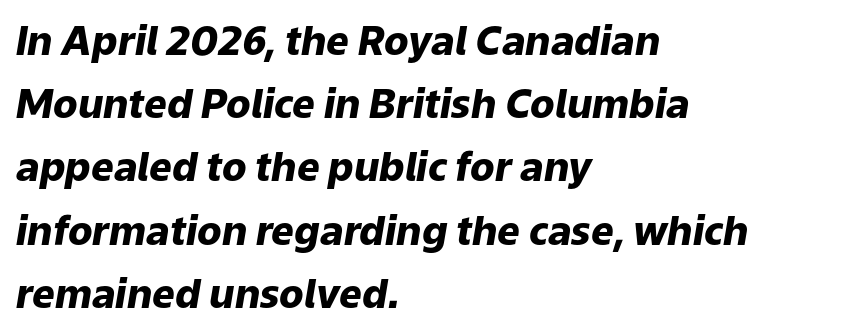
The image shows 40 px heavy type, italic (leaning right); set left-aligned, normal line spacing (1.58x), normal letter spacing, not underlined; low stroke contrast and a medium x-height.
